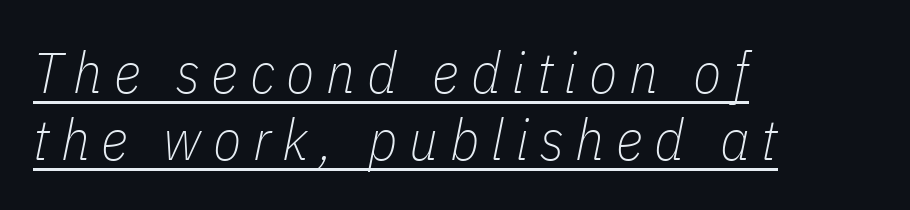
{"italic": "yes", "lean": "right", "slant_degrees": 11, "bold": "no", "weight": "thin", "width": "condensed", "stroke_contrast": "low", "x_height": "medium", "monospaced": "no", "underline": "yes", "align": "left", "line_spacing_ratio": 1.16, "letter_spacing": "wide", "letter_spacing_em": 0.2, "glyph_px": 58}
